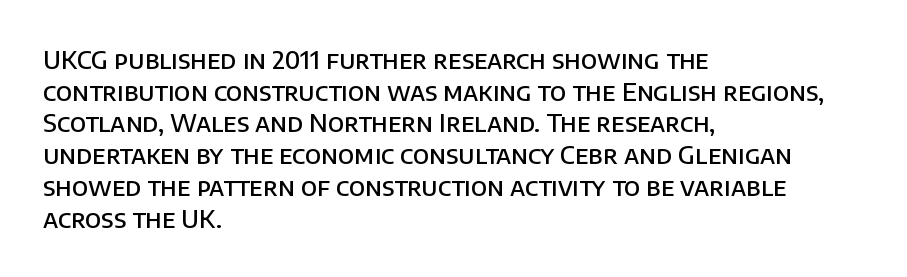
Q: Is the text bold? A: Semi-bold.
Q: Is the text italic (slanted)? A: No, it is upright.
Q: Is the text underlined? A: No.
Q: How is the paragraph aligned? A: Left-aligned.
Q: Is the spacing between letters normal or unusually wide? A: Normal.
Q: Is the spacing between lines tight, normal or loose? A: Normal.
